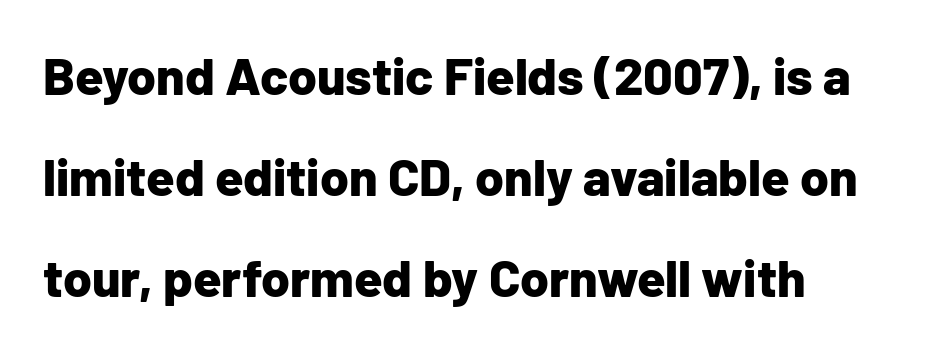
The image shows 52 px bold sans-serif type, upright; set loose line spacing (1.94x), normal letter spacing, not underlined; low stroke contrast and a medium x-height.
